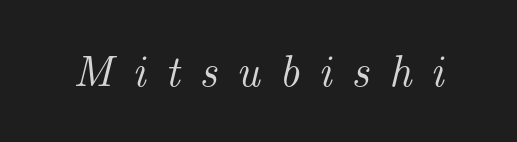
The image shows 44 px serif type, italic (leaning right); set unusually wide letter spacing (+0.44 em), not underlined; medium stroke contrast and a small x-height.
